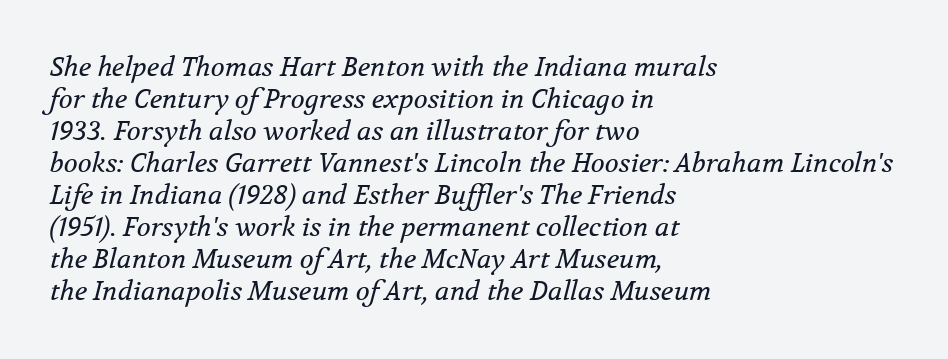
{"italic": "yes", "lean": "right", "slant_degrees": 12, "bold": "no", "underline": "no", "align": "left", "line_spacing_ratio": 1.23, "letter_spacing": "normal", "letter_spacing_em": 0.0, "glyph_px": 26}
